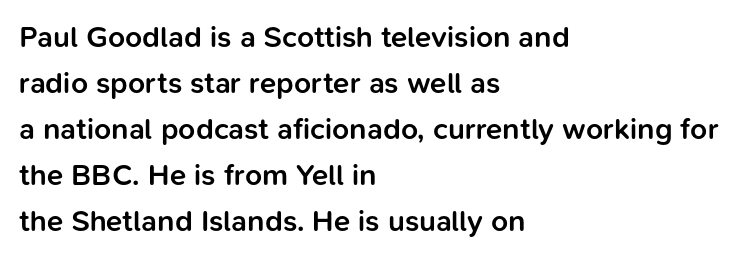
The image shows 30 px semibold sans-serif type, upright; set left-aligned, normal line spacing (1.53x), normal letter spacing, not underlined; low stroke contrast and a medium x-height.
